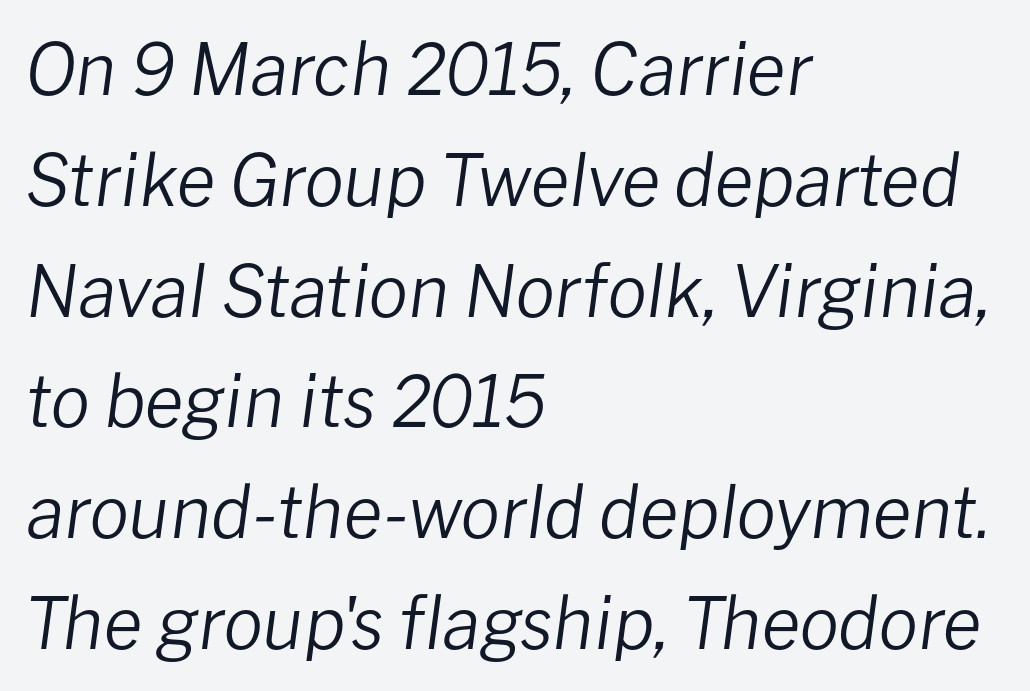
The image shows 71 px regular-weight type, italic (leaning right); set left-aligned, normal line spacing (1.56x), normal letter spacing, not underlined; low stroke contrast and a medium x-height.
